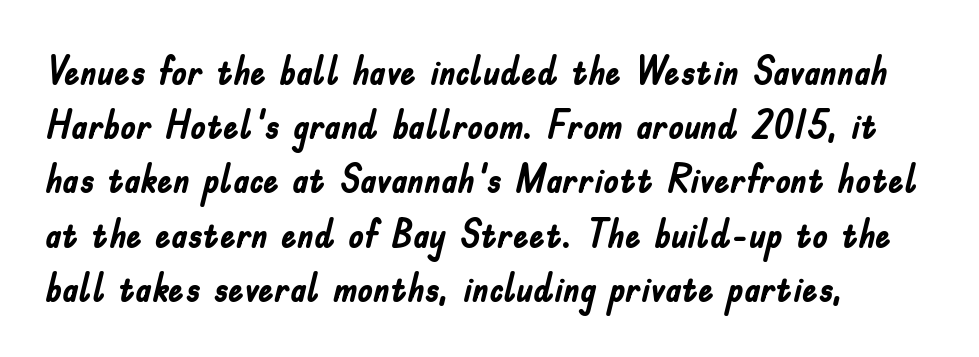
{"serif": "no", "bold": "yes", "weight": "semibold", "width": "condensed", "stroke_contrast": "low", "x_height": "small", "monospaced": "no", "underline": "no", "align": "left", "line_spacing": "normal", "line_spacing_ratio": 1.39, "letter_spacing": "normal", "letter_spacing_em": 0.0, "glyph_px": 39}
